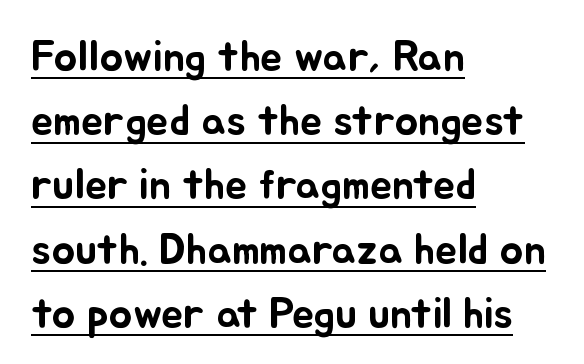
The lettering holds an erect, upright posture throughout. The rendering keeps characters at their native spacing. Notice how the passage keeps a crisp vertical edge on the left only. Baseline-to-baseline distance is the conventional proportion of letter height.
